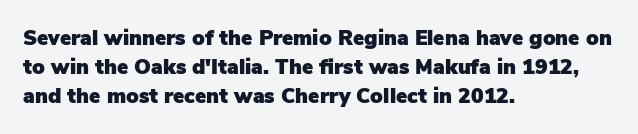
{"italic": "no", "underline": "no", "align": "left", "line_spacing": "normal", "line_spacing_ratio": 1.38, "letter_spacing": "normal", "letter_spacing_em": 0.0, "glyph_px": 21}
